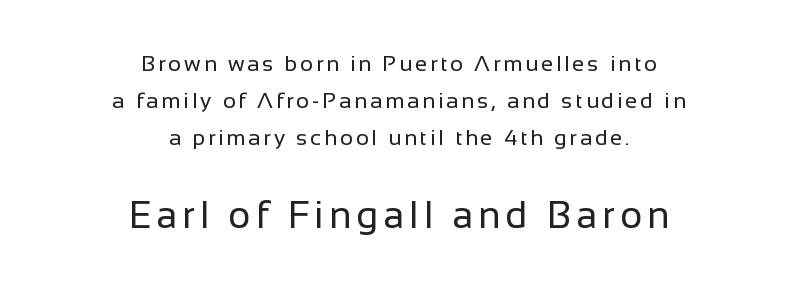
Q: Is the text bold? A: No.
Q: Is the text italic (slanted)? A: No, it is upright.
Q: Is the typeface a serif or a sans-serif typeface? A: Sans-serif.
Q: Is the text underlined? A: No.
Q: How is the paragraph aligned? A: Centered.
Q: Is the spacing between lines tight, normal or loose? A: Normal.
Q: Which block of text is set in a larger size, the first (top) or the second (bottom)? A: The second (bottom) one.
Q: Width (condensed, normal, or wide)? A: Normal.
Q: Stroke contrast? A: Low.
Q: x-height? A: Medium.
Q: Monospaced? A: No.
